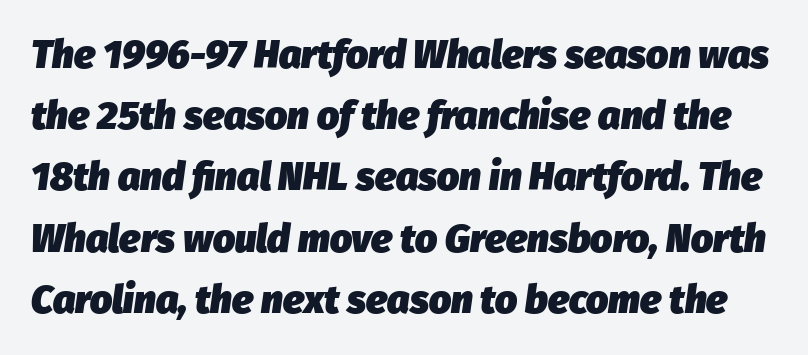
A clean baseline with only descenders dipping below it. Summary of weight: heavy, a full bold. Observe the lean: these are italic letterforms. How would I describe the line gaps? Plain and ordinary. No extra tracking has been applied to these lines. Do the characters align in a grid? No, the font is proportional.
